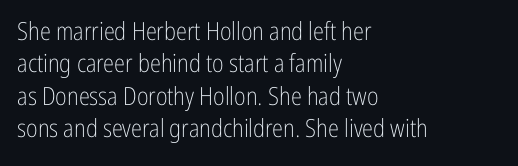
Q: Is the text bold? A: No.
Q: Is the text italic (slanted)? A: No, it is upright.
Q: Is the text underlined? A: No.
Q: How is the paragraph aligned? A: Left-aligned.
Q: Is the spacing between letters normal or unusually wide? A: Normal.
Q: Is the spacing between lines tight, normal or loose? A: Normal.
